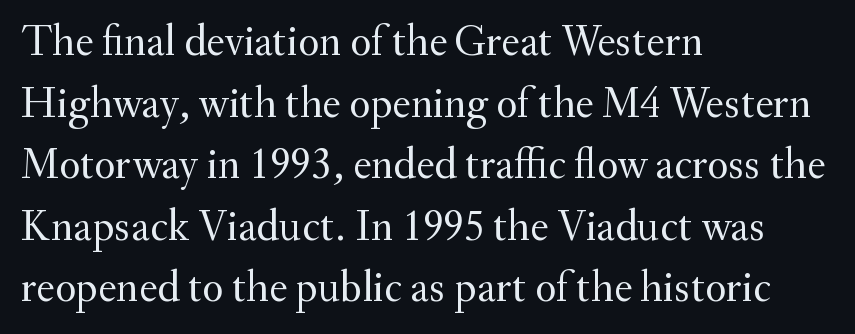
Q: Is the text bold? A: No.
Q: Is the text italic (slanted)? A: No, it is upright.
Q: Is the typeface a serif or a sans-serif typeface? A: Serif.
Q: Is the text underlined? A: No.
Q: How is the paragraph aligned? A: Left-aligned.
Q: Is the spacing between letters normal or unusually wide? A: Normal.
Q: Is the spacing between lines tight, normal or loose? A: Normal.
Q: Width (condensed, normal, or wide)? A: Normal.
Q: Stroke contrast? A: Medium.
Q: x-height? A: Small.
Q: Monospaced? A: No.
